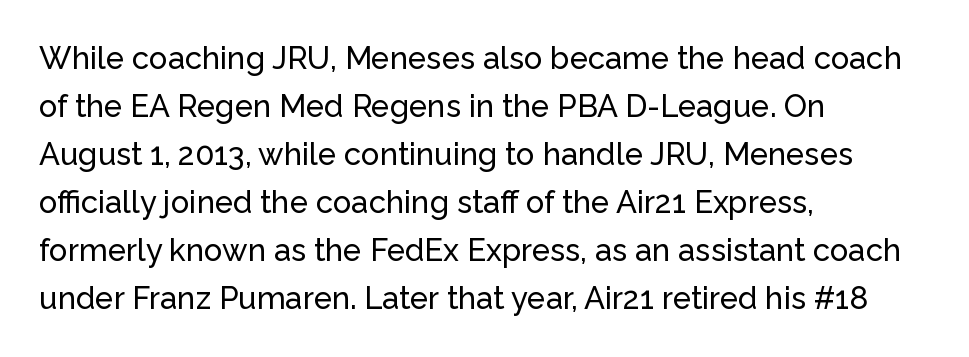
Posture: vertical. Check where the strokes stop: nothing finishes them off — pure sans. A typesetter would call this proportional, since set widths differ per character. The letterforms sit shoulder to shoulder at normal distance. In terms of leading, this rendering sits right in the middle. Underlining? Definitely not there.
